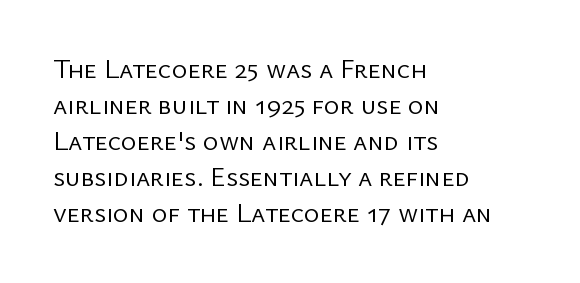
Q: Is the text bold? A: No.
Q: Is the text italic (slanted)? A: No, it is upright.
Q: Is the text underlined? A: No.
Q: How is the paragraph aligned? A: Left-aligned.
Q: Is the spacing between letters normal or unusually wide? A: Normal.
Q: Is the spacing between lines tight, normal or loose? A: Normal.
